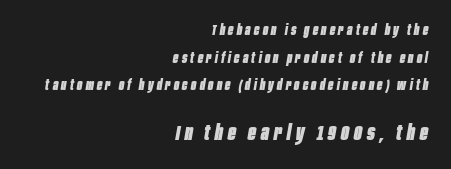
Does the leading feel generous? Absolutely, it's lavish. The tracking reads as deliberately expanded to a designer's eye. Underlining? Definitely not there. Tall strokes in this sample are angled rather than plumb. Line endings align vertically; line beginnings do not. Small over large — that's the arrangement of the two blocks here.
